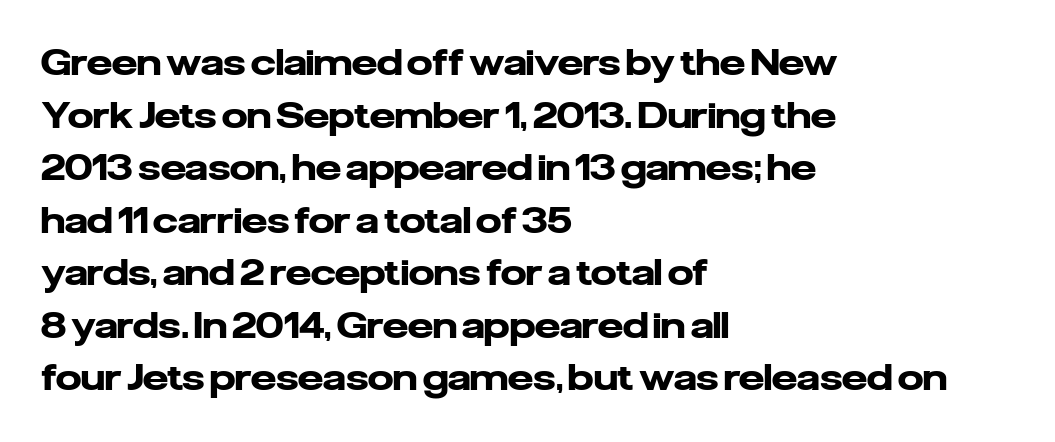
Q: Is the text bold? A: Yes.
Q: Is the text italic (slanted)? A: No, it is upright.
Q: Is the typeface a serif or a sans-serif typeface? A: Sans-serif.
Q: Is the text underlined? A: No.
Q: How is the paragraph aligned? A: Left-aligned.
Q: Is the spacing between letters normal or unusually wide? A: Normal.
Q: Is the spacing between lines tight, normal or loose? A: Normal.
Q: Width (condensed, normal, or wide)? A: Normal.
Q: Stroke contrast? A: Low.
Q: x-height? A: Medium.
Q: Monospaced? A: No.
